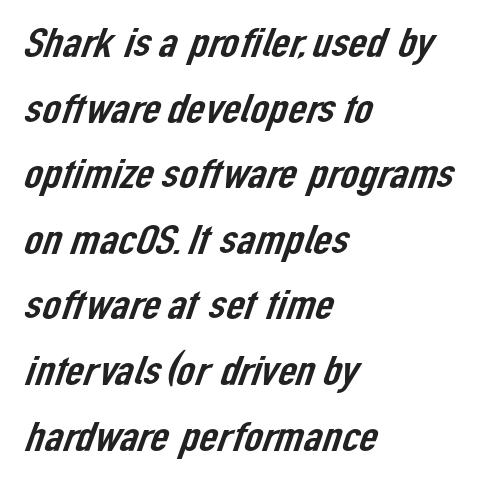
The image shows 41 px sans-serif type; set left-aligned, normal line spacing (1.6x), normal letter spacing, not underlined; low stroke contrast and a medium x-height.
